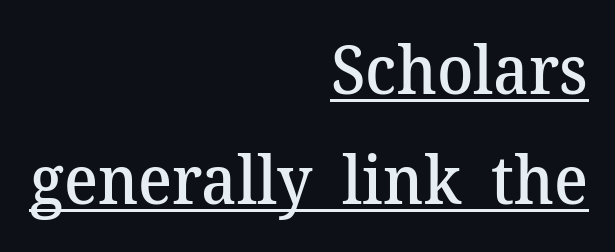
The image shows 67 px semibold serif type, upright; set right-aligned, normal line spacing (1.64x), normal letter spacing, underlined; medium stroke contrast and a medium x-height.
